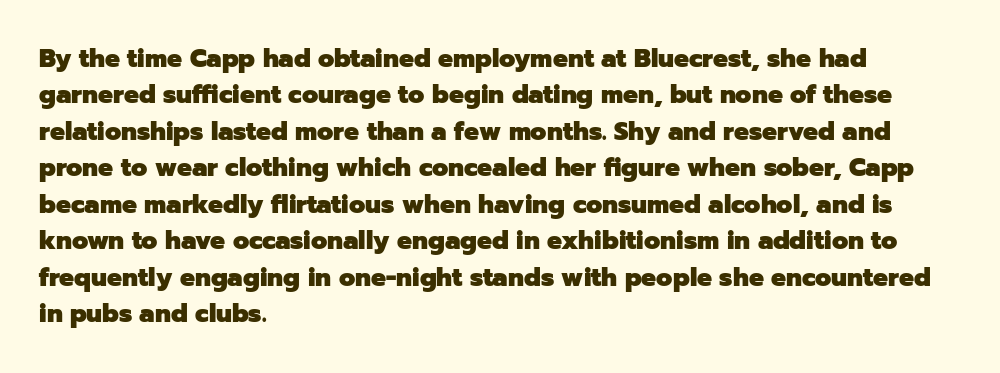
The letters are bold, with thick, heavy strokes. If you measured baseline to baseline, you'd find a middling distance. Posture: straight, roman, zero tilt. No word sits above an underline.
